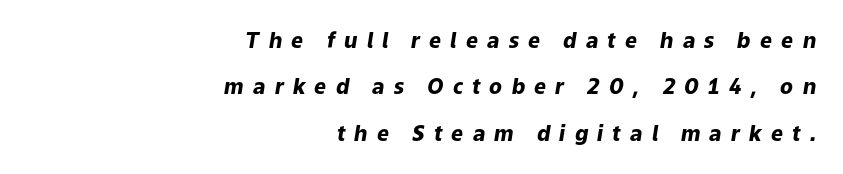
In CSS terms this would be text-align: right. The foot of each line stays bare and open. You could only call the tracking loose — the letters float apart. The whole block is typeset with a tilt.
